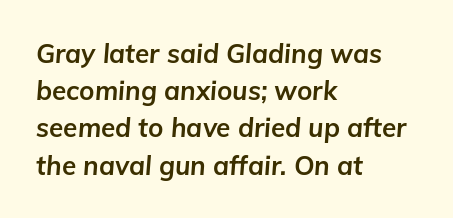
The image shows 26 px bold type, italic (leaning right); set left-aligned, normal line spacing (1.43x), normal letter spacing, not underlined.
